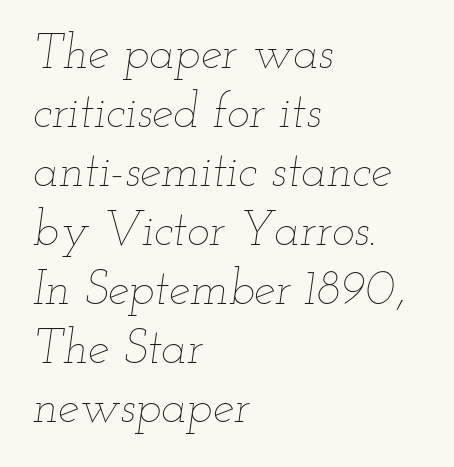
The image shows 48 px thin, wide type, italic (leaning right); set left-aligned, line spacing 1.23x, normal letter spacing, not underlined; low stroke contrast and a small x-height.
